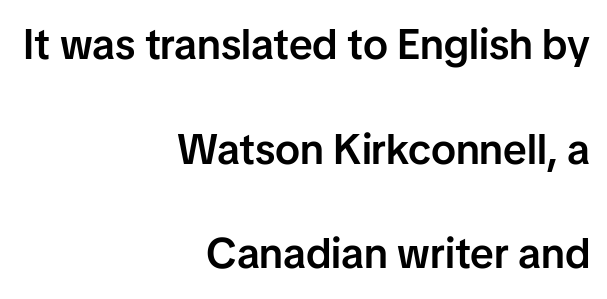
{"serif": "no", "italic": "no", "bold": "semi", "weight": "semibold", "width": "normal", "stroke_contrast": "low", "x_height": "medium", "monospaced": "no", "underline": "no", "align": "right", "line_spacing": "loose", "line_spacing_ratio": 2.49, "letter_spacing": "normal", "letter_spacing_em": 0.0, "glyph_px": 42}
